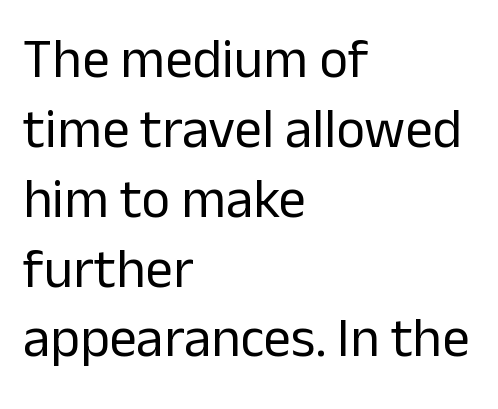
The letters advance in unequal steps, a hallmark of proportional type. Does the lettering tilt? It doesn't — this is upright. Counters stay open thanks to moderate or lighter strokes. Alignment: flush left. Regarding serifs, this sample does without them.
